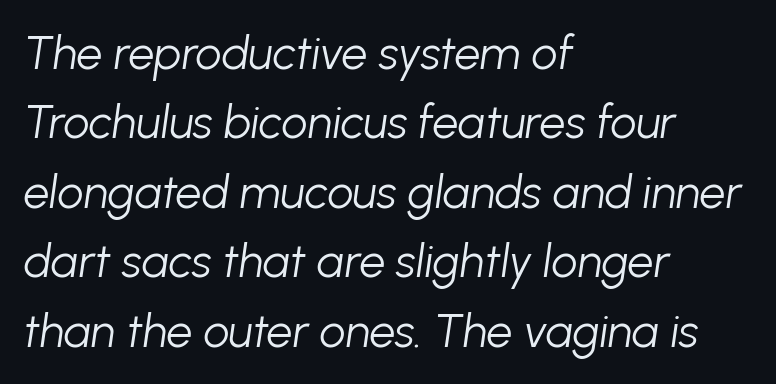
The image shows 46 px light type, italic (leaning right); set left-aligned, normal line spacing (1.51x), normal letter spacing, not underlined; low stroke contrast and a medium x-height.
